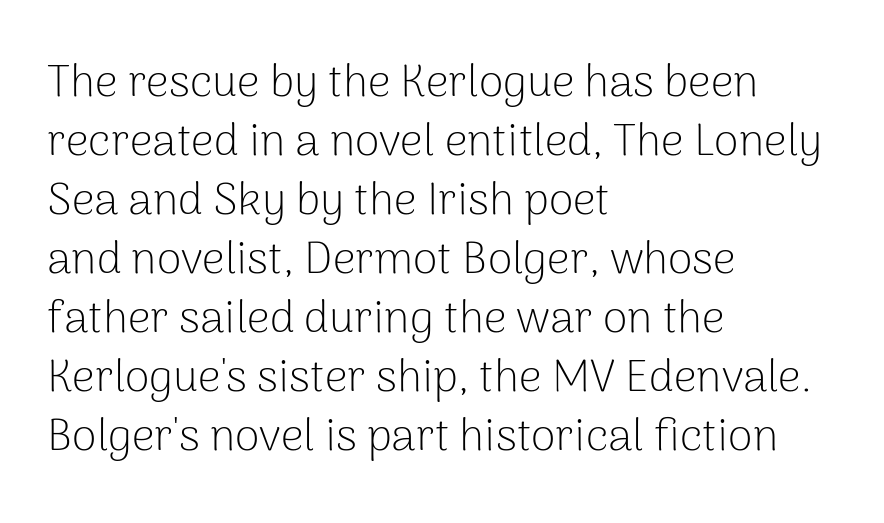
Q: Is the text bold? A: No.
Q: Is the text italic (slanted)? A: No, it is upright.
Q: Is the typeface a serif or a sans-serif typeface? A: Sans-serif.
Q: Is the text underlined? A: No.
Q: How is the paragraph aligned? A: Left-aligned.
Q: Is the spacing between letters normal or unusually wide? A: Normal.
Q: Is the spacing between lines tight, normal or loose? A: Normal.
Q: Width (condensed, normal, or wide)? A: Normal.
Q: Stroke contrast? A: Low.
Q: x-height? A: Medium.
Q: Monospaced? A: No.
